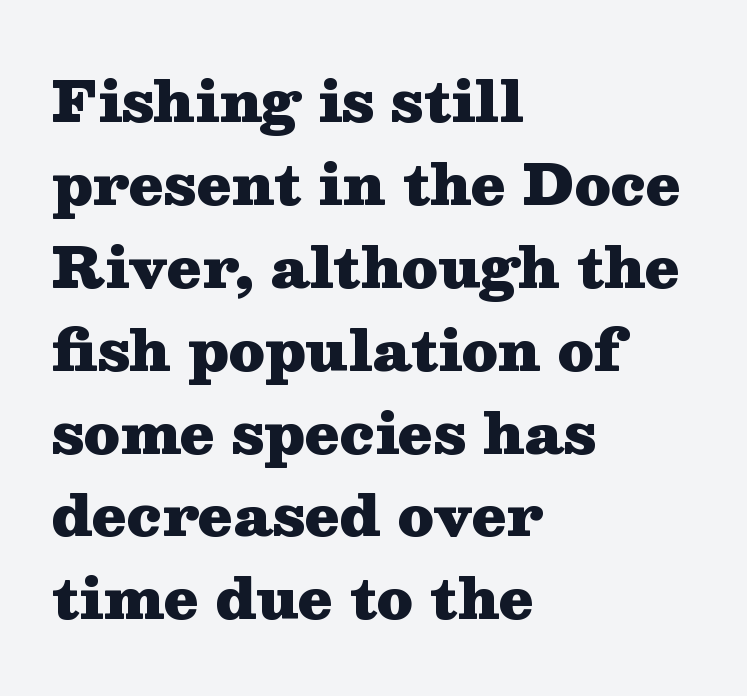
{"serif": "yes", "italic": "no", "bold": "yes", "weight": "heavy", "width": "wide", "stroke_contrast": "medium", "x_height": "medium", "monospaced": "no", "underline": "no", "align": "left", "line_spacing": "normal", "line_spacing_ratio": 1.48, "letter_spacing": "normal", "letter_spacing_em": 0.0, "glyph_px": 56}
